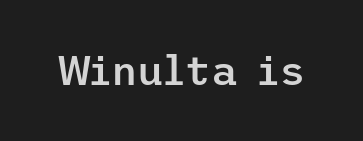
This sample uses a sans-serif face. Posture: upright roman. A fair bit of extra ink — the face is semibold, not bold. The type is set solid horizontally, with unmodified tracking.
